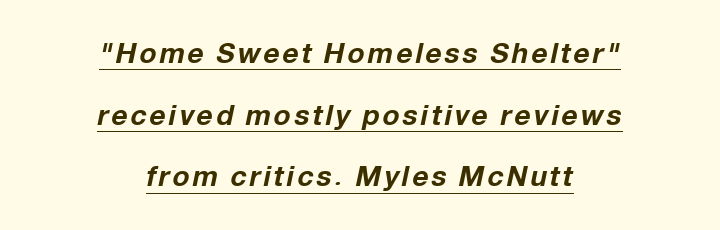
The image shows 28 px bold type, italic (leaning right); set centered, loose line spacing (2.2x), underlined; low stroke contrast and a medium x-height.
